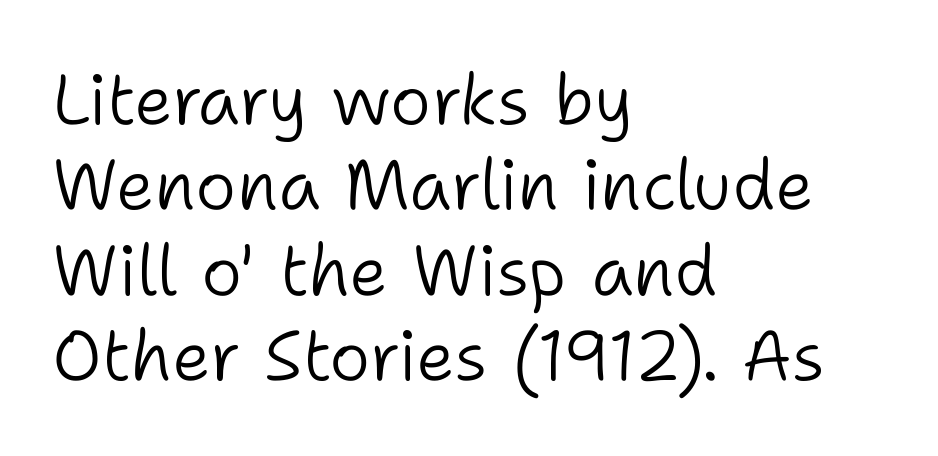
Every stem runs plumb, perpendicular to the baseline. Heaviness? Minimal to ordinary, like unemphasized prose. Note the varied advance widths — an 'i' is clearly narrower than an 'm'. No extra tracking has been applied to these lines. Alignment: flush left.
